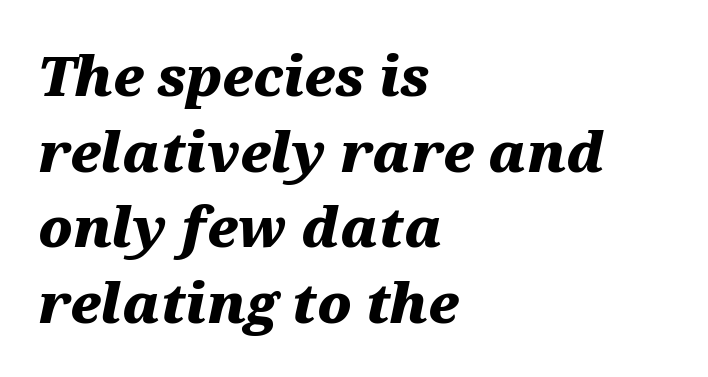
Is there much room between lines? A standard amount, neither cramped nor airy. These words are printed bold, with thick strokes throughout. You could not count columns in this text — the font is proportionally spaced. The lines are quadded left. Does the lettering tilt? It does — this is italic.
